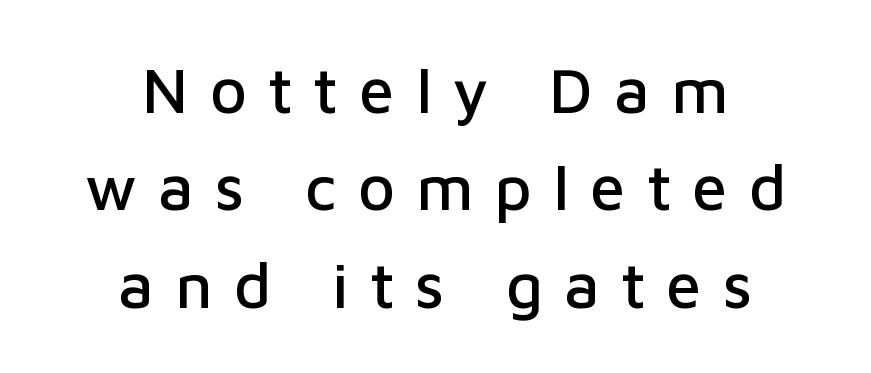
The image shows 64 px sans-serif type, upright; set centered, normal line spacing (1.52x), unusually wide letter spacing (+0.33 em), not underlined; low stroke contrast and a medium x-height.
